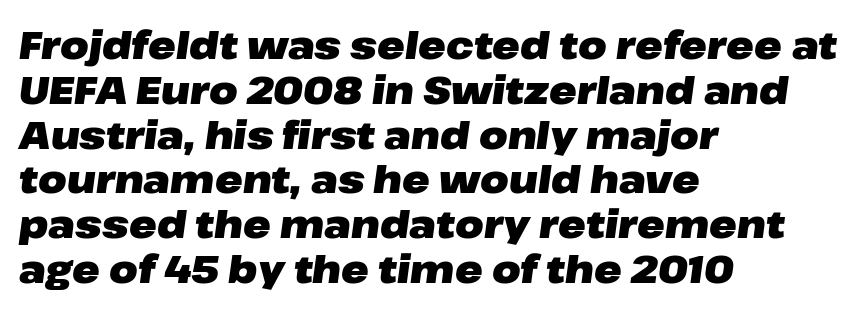
{"italic": "yes", "lean": "right", "slant_degrees": 8, "bold": "yes", "weight": "heavy", "width": "wide", "stroke_contrast": "low", "x_height": "medium", "monospaced": "no", "underline": "no", "align": "left", "line_spacing_ratio": 1.21, "letter_spacing": "normal", "letter_spacing_em": 0.0, "glyph_px": 37}
